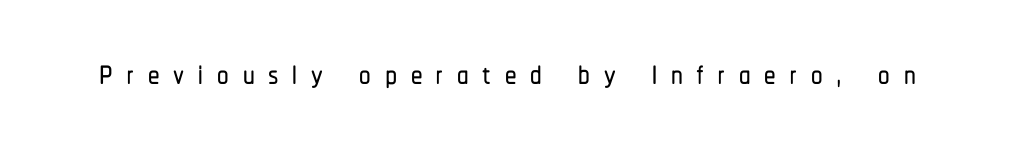
The image shows 46 px condensed sans-serif type, upright; set unusually wide letter spacing (+0.3 em), not underlined; low stroke contrast and a medium x-height.
